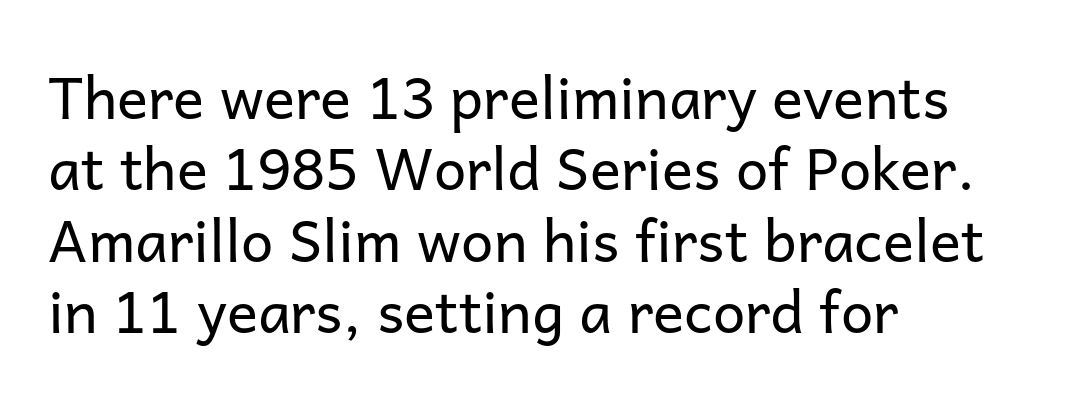
{"serif": "no", "italic": "no", "bold": "no", "weight": "regular", "width": "normal", "stroke_contrast": "low", "x_height": "medium", "monospaced": "no", "underline": "no", "align": "left", "line_spacing_ratio": 1.23, "letter_spacing": "normal", "letter_spacing_em": 0.0, "glyph_px": 58}
